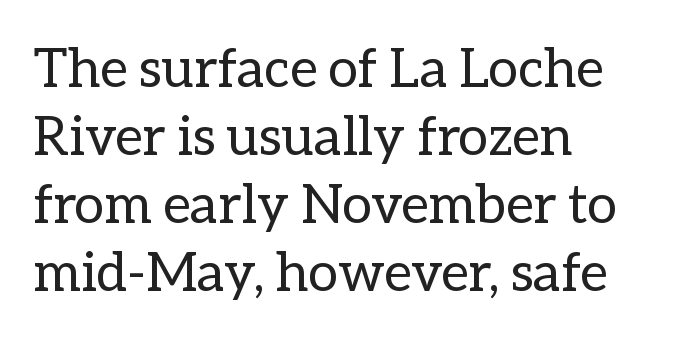
The image shows 54 px regular-weight type, upright; set left-aligned, normal line spacing (1.26x), normal letter spacing, not underlined; low stroke contrast and a medium x-height.
